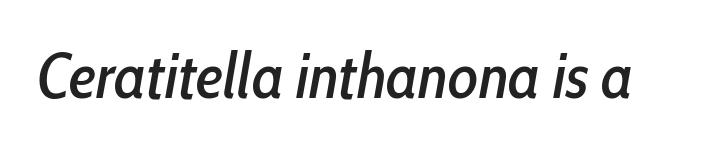
What stands out about the letter spacing? Nothing — it is the standard amount. A typesetter would call this proportional, since set widths differ per character. You can tell it's italic because the verticals aren't actually vertical. Letters rest on an invisible, unmarked baseline.
